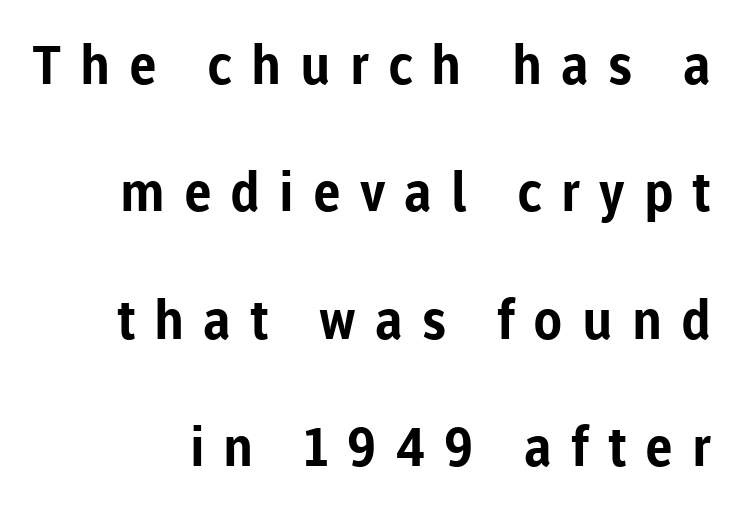
Q: Is the text bold? A: Yes.
Q: Is the text italic (slanted)? A: No, it is upright.
Q: Is the typeface a serif or a sans-serif typeface? A: Sans-serif.
Q: Is the text underlined? A: No.
Q: How is the paragraph aligned? A: Right-aligned.
Q: Is the spacing between letters normal or unusually wide? A: Unusually wide.
Q: Is the spacing between lines tight, normal or loose? A: Loose.
Q: Width (condensed, normal, or wide)? A: Normal.
Q: Stroke contrast? A: Low.
Q: x-height? A: Medium.
Q: Monospaced? A: No.
